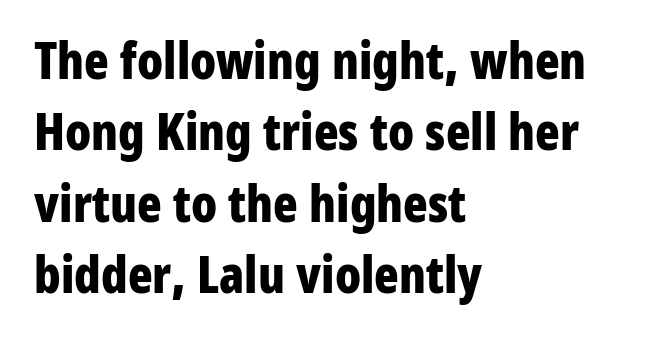
The image shows 51 px bold, condensed sans-serif type, upright; set left-aligned, normal line spacing (1.4x), normal letter spacing, not underlined; low stroke contrast and a medium x-height.
